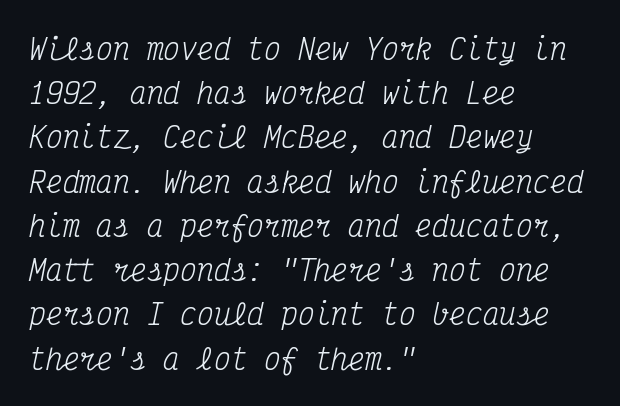
{"serif": "yes", "italic": "yes", "lean": "right", "slant_degrees": 12, "bold": "no", "weight": "regular", "width": "condensed", "stroke_contrast": "medium", "x_height": "medium", "monospaced": "yes", "underline": "no", "align": "left", "line_spacing": "normal", "line_spacing_ratio": 1.58, "letter_spacing": "normal", "letter_spacing_em": 0.0, "glyph_px": 28}
